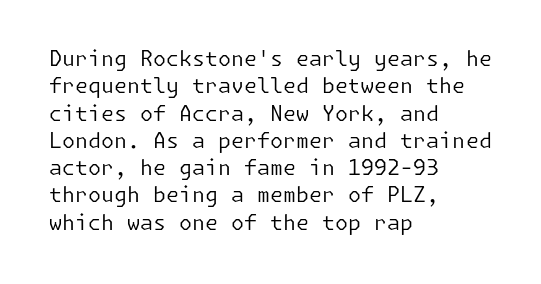
{"italic": "no", "bold": "no", "underline": "no", "align": "left", "line_spacing": "normal", "line_spacing_ratio": 1.3, "letter_spacing": "normal", "letter_spacing_em": 0.0, "glyph_px": 21}
